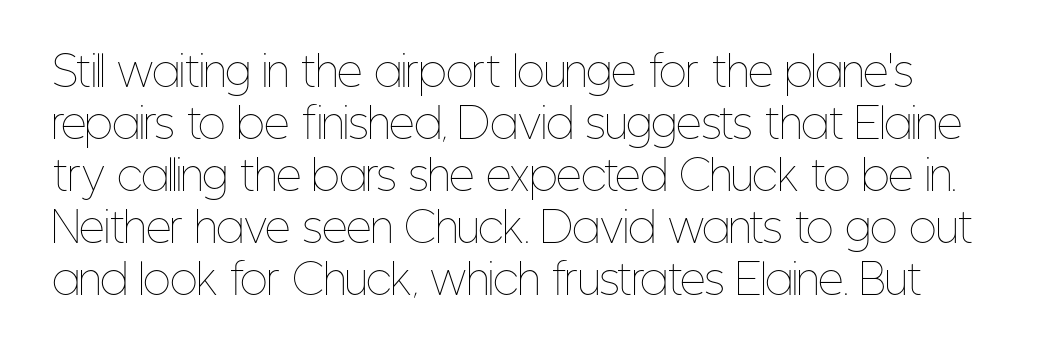
Q: Is the text bold? A: No.
Q: Is the text italic (slanted)? A: No, it is upright.
Q: Is the text underlined? A: No.
Q: Is the spacing between letters normal or unusually wide? A: Normal.
Q: Is the spacing between lines tight, normal or loose? A: Normal.
Q: Width (condensed, normal, or wide)? A: Condensed.
Q: Stroke contrast? A: Low.
Q: x-height? A: Medium.
Q: Monospaced? A: No.
